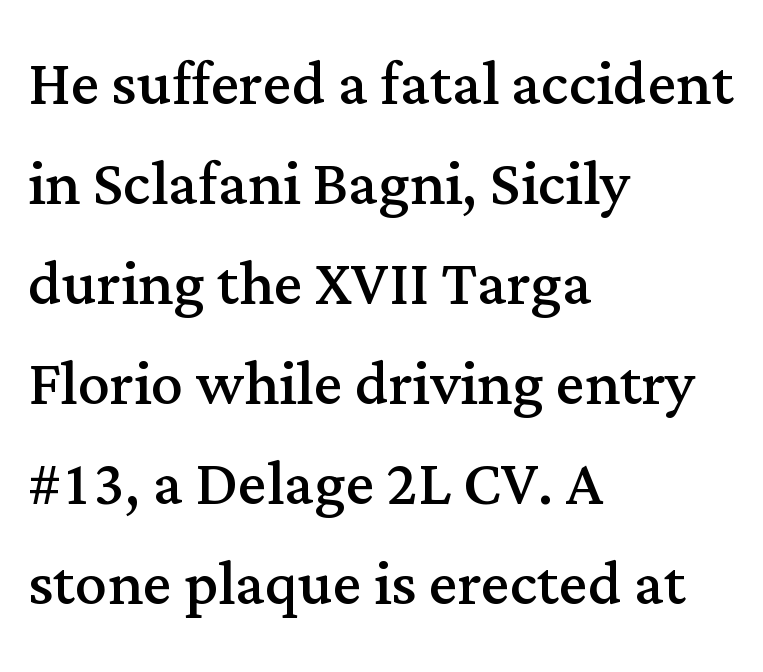
Q: Is the text bold? A: No.
Q: Is the text italic (slanted)? A: No, it is upright.
Q: Is the typeface a serif or a sans-serif typeface? A: Serif.
Q: Is the text underlined? A: No.
Q: How is the paragraph aligned? A: Left-aligned.
Q: Is the spacing between letters normal or unusually wide? A: Normal.
Q: Is the spacing between lines tight, normal or loose? A: Normal.
Q: Width (condensed, normal, or wide)? A: Normal.
Q: Stroke contrast? A: Medium.
Q: x-height? A: Medium.
Q: Monospaced? A: No.
